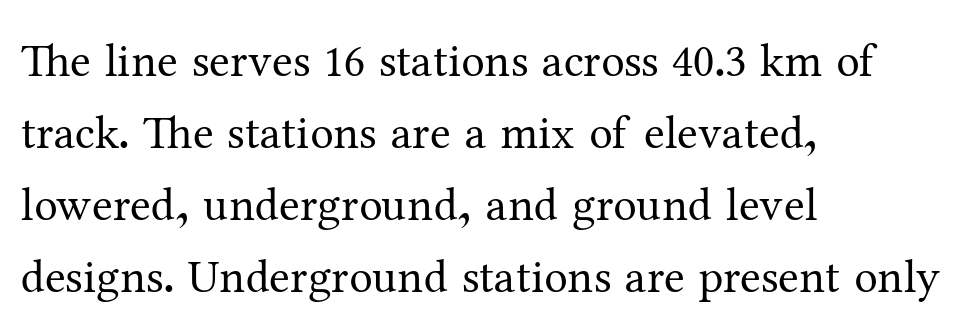
{"serif": "yes", "italic": "no", "bold": "no", "weight": "regular", "width": "normal", "stroke_contrast": "medium", "x_height": "medium", "monospaced": "no", "underline": "no", "align": "left", "line_spacing": "normal", "line_spacing_ratio": 1.53, "letter_spacing": "normal", "letter_spacing_em": 0.0, "glyph_px": 47}
